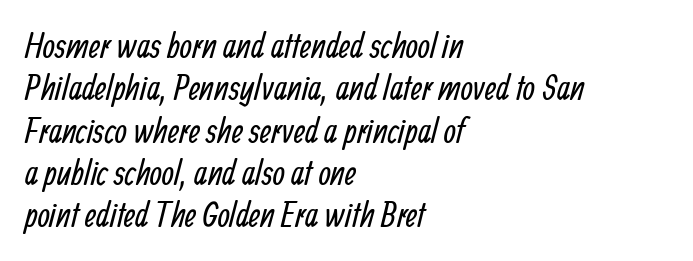
Weight: not bold — regular or lighter. Tracking here is standard; glyphs follow each other at the usual distance. Alignment: flush left. The rendering uses natural spacing where letterforms have individual widths. You can tell from the bare stems that sans-serif type was used. The specimen omits any rule beneath the text block's lines.
